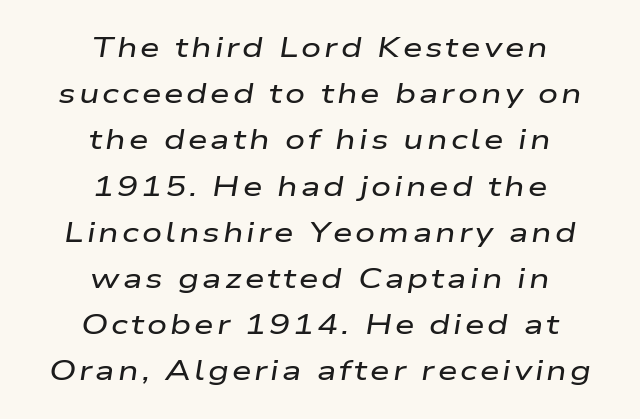
Notice how the stems are inclined rather than vertical — that's the hallmark of italics. Does the copy run flush right? No — it is centered line by line. The face used here is proportionally spaced, like ordinary book or web type. No word sits above an underline. Vertically, the passage feels balanced, rows spaced as you'd expect.
